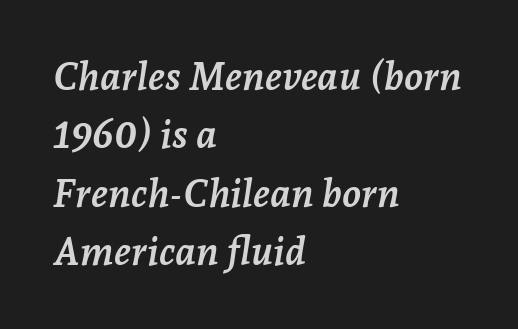
Q: Is the text bold? A: Yes.
Q: Is the text italic (slanted)? A: Yes, it leans right by about 7 degrees.
Q: Is the typeface a serif or a sans-serif typeface? A: Serif.
Q: Is the text underlined? A: No.
Q: How is the paragraph aligned? A: Left-aligned.
Q: Is the spacing between letters normal or unusually wide? A: Normal.
Q: Is the spacing between lines tight, normal or loose? A: Normal.
Q: Width (condensed, normal, or wide)? A: Normal.
Q: Stroke contrast? A: Low.
Q: x-height? A: Medium.
Q: Monospaced? A: No.
